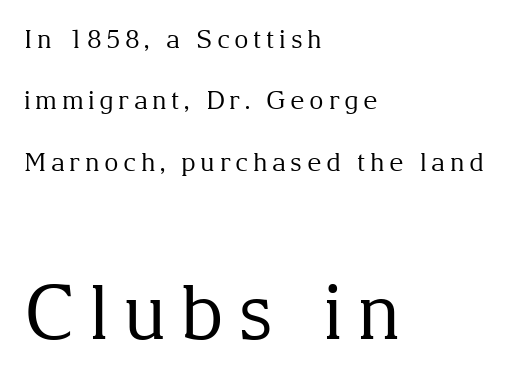
{"serif": "yes", "italic": "no", "bold": "no", "weight": "regular", "width": "normal", "stroke_contrast": "medium", "x_height": "medium", "monospaced": "no", "underline": "no", "align": "left", "line_spacing": "loose", "line_spacing_ratio": 2.46, "larger_block": "second", "size_ratio": 3.0, "glyph_px": 75}
